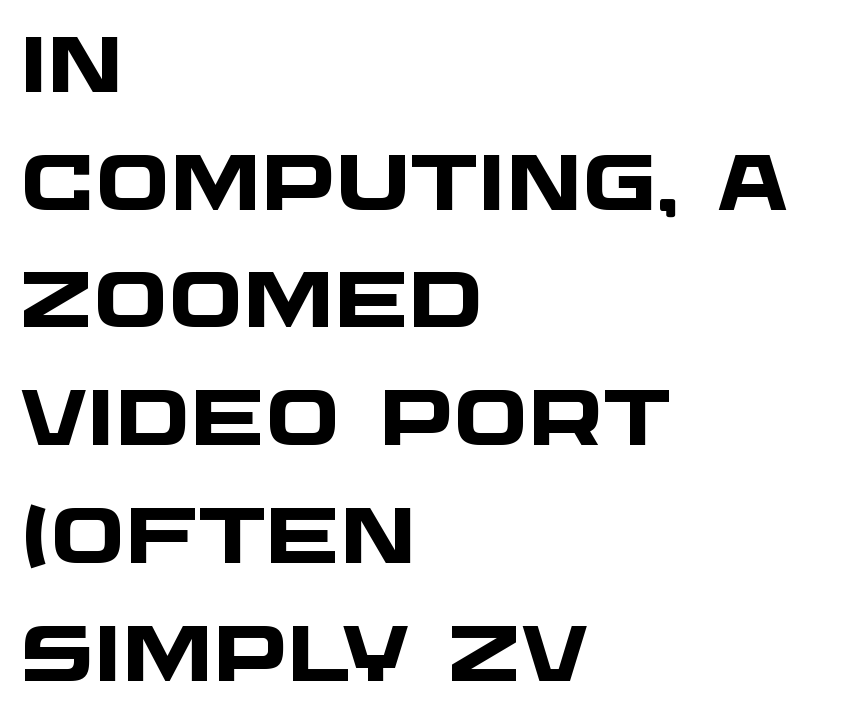
Regarding leading, the lines here are spaced in the standard way. In terms of letterform style, serifs are entirely absent. Do the characters align in a grid? No, the font is proportional. On the weight axis this lands at bold, roughly 700. The space directly below the letters is spotless.
